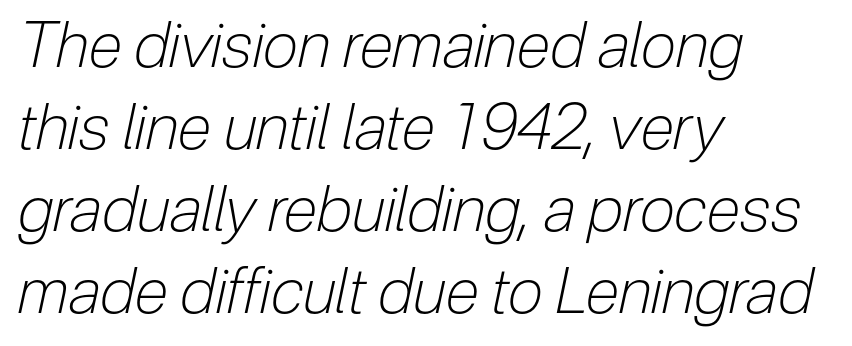
{"italic": "yes", "lean": "right", "slant_degrees": 12, "bold": "no", "weight": "light", "width": "condensed", "stroke_contrast": "low", "x_height": "medium", "monospaced": "no", "underline": "no", "align": "left", "line_spacing": "normal", "line_spacing_ratio": 1.3, "letter_spacing": "normal", "letter_spacing_em": 0.0, "glyph_px": 63}
